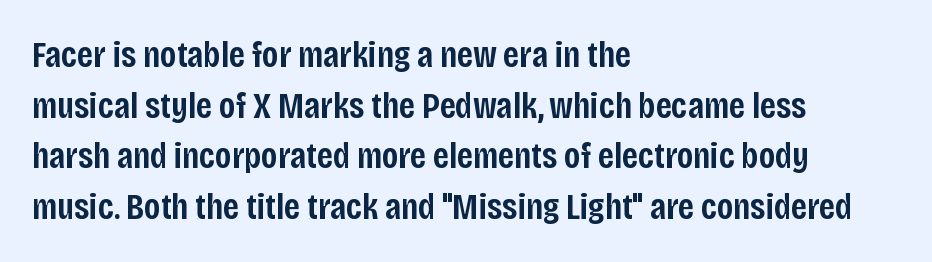
Q: Is the text bold? A: Semi-bold.
Q: Is the text italic (slanted)? A: No, it is upright.
Q: Is the typeface a serif or a sans-serif typeface? A: Sans-serif.
Q: Is the text underlined? A: No.
Q: How is the paragraph aligned? A: Left-aligned.
Q: Is the spacing between letters normal or unusually wide? A: Normal.
Q: Is the spacing between lines tight, normal or loose? A: Normal.
Q: Width (condensed, normal, or wide)? A: Condensed.
Q: Stroke contrast? A: Low.
Q: x-height? A: Large.
Q: Monospaced? A: No.
